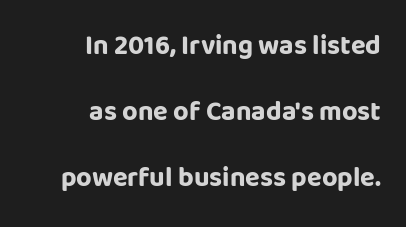
A typesetter would mark this as roman, not italic. Quick note: interline space is abundant. Anything drawn beneath the words? Only blank space. The characters look thick and weighty, a clear bold. In terms of letterspacing, this is plain default setting. Compared with a flush-left layout, this one pins lines to the opposite, right side.
